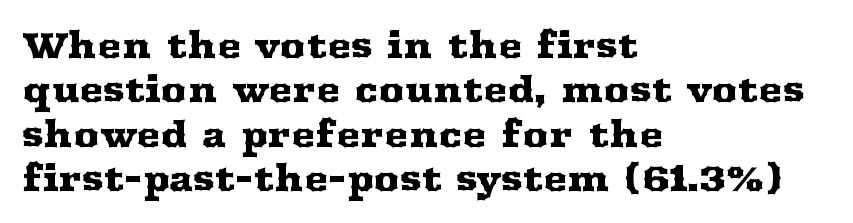
Are there feet on the stems? There are — it's a serif. Here the designer chose a conventional face with non-uniform glyph widths. A student would call this left alignment; a typographer would say flush left, rag right. This is the regular roman posture of the typeface.
